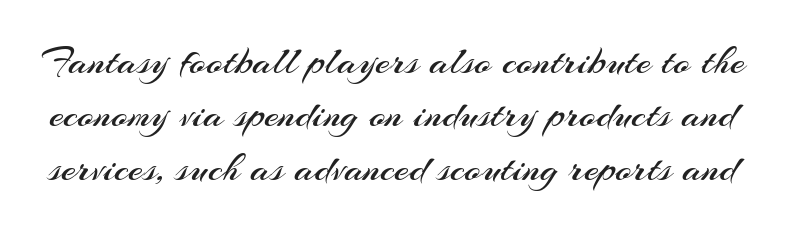
Q: Is the text bold? A: No.
Q: Is the text italic (slanted)? A: Yes.
Q: Is the typeface a serif or a sans-serif typeface? A: Sans-serif.
Q: Is the text underlined? A: No.
Q: Is the spacing between letters normal or unusually wide? A: Normal.
Q: Is the spacing between lines tight, normal or loose? A: Normal.
Q: Width (condensed, normal, or wide)? A: Normal.
Q: Stroke contrast? A: Medium.
Q: x-height? A: Small.
Q: Monospaced? A: No.
